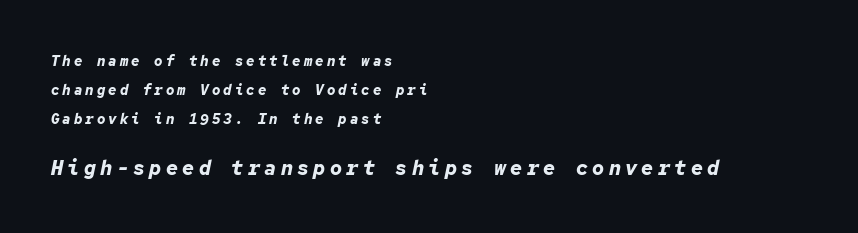
{"italic": "yes", "lean": "right", "slant_degrees": 12, "bold": "yes", "underline": "no", "align": "left", "line_spacing": "loose", "line_spacing_ratio": 2.07, "letter_spacing": "wide", "letter_spacing_em": 0.22, "larger_block": "second", "size_ratio": 1.43, "glyph_px": 20}
